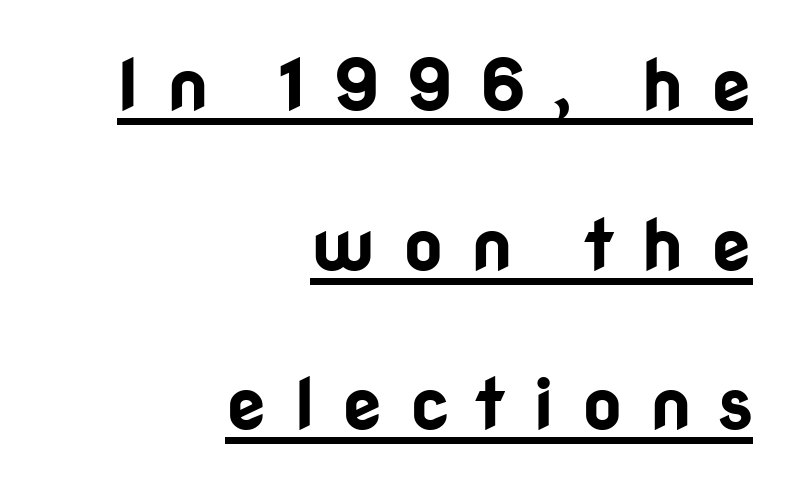
{"serif": "no", "italic": "no", "bold": "yes", "weight": "bold", "width": "normal", "stroke_contrast": "low", "x_height": "medium", "monospaced": "no", "underline": "yes", "align": "right", "line_spacing": "loose", "line_spacing_ratio": 2.28, "letter_spacing": "wide", "letter_spacing_em": 0.39, "glyph_px": 70}
